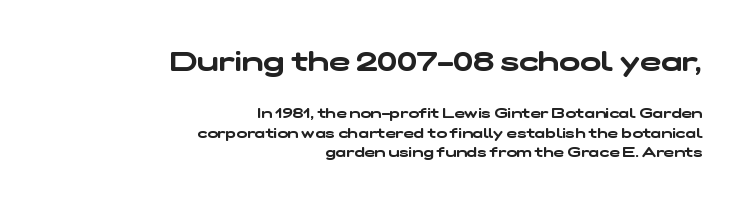
The image shows 28 px wide sans-serif type; set right-aligned, normal line spacing (1.39x), normal letter spacing, not underlined; the first (top) block is 2.0x larger; low stroke contrast and a medium x-height.
